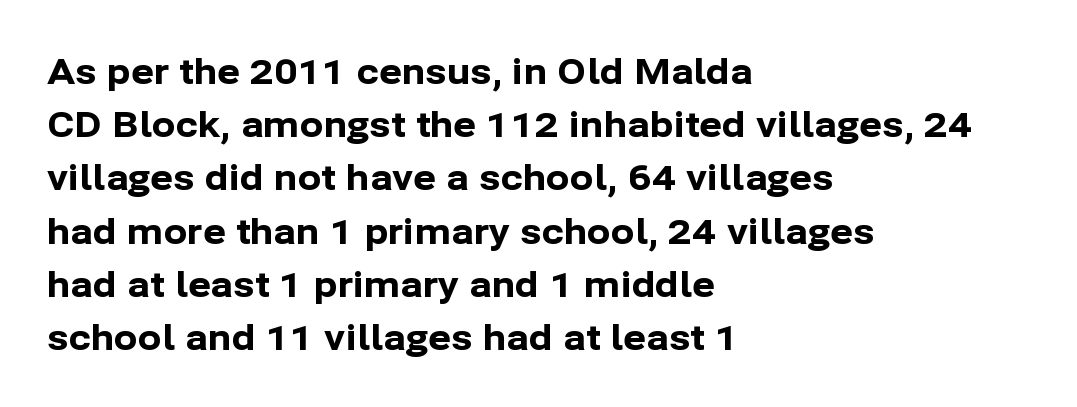
No word sits above an underline. Tall strokes in this sample are plumb rather than angled. Does the copy run flush right? No — it runs flush left. Line spacing here is normal. Students, this is bold: see how much ink each stroke carries.
